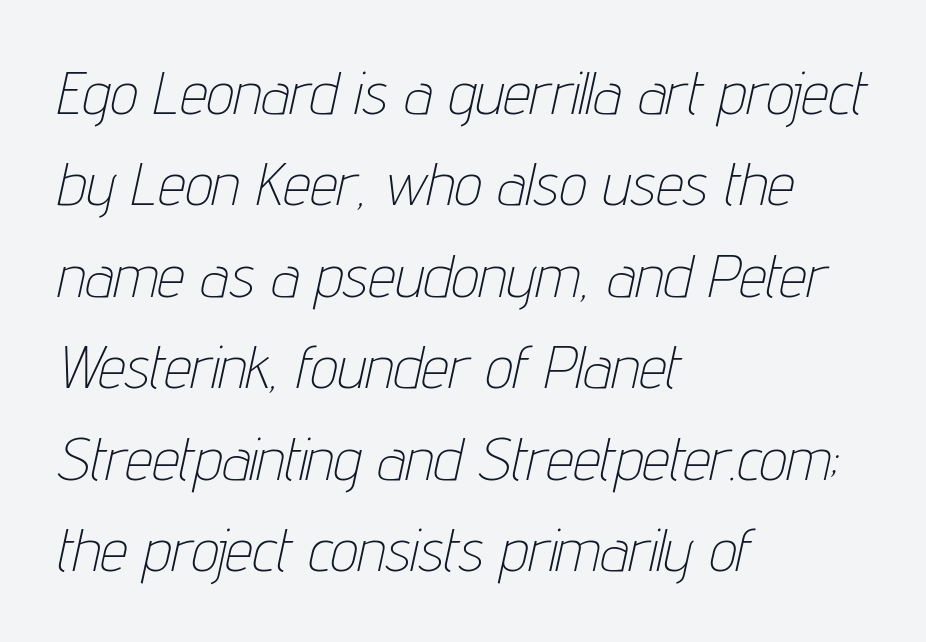
The image shows 61 px thin, condensed type, italic (leaning right); set left-aligned, normal line spacing (1.5x), normal letter spacing, not underlined; low stroke contrast and a medium x-height.
